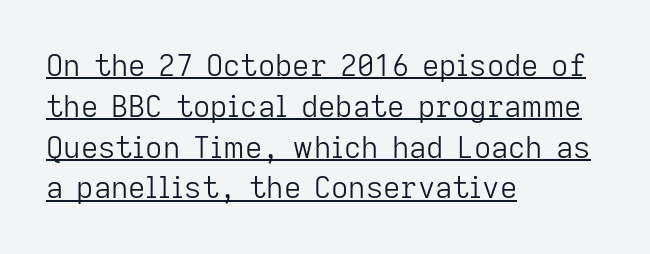
Q: Is the text bold? A: No.
Q: Is the text italic (slanted)? A: No, it is upright.
Q: Is the typeface a serif or a sans-serif typeface? A: Sans-serif.
Q: Is the text underlined? A: Yes.
Q: How is the paragraph aligned? A: Left-aligned.
Q: Is the spacing between letters normal or unusually wide? A: Normal.
Q: Is the spacing between lines tight, normal or loose? A: Normal.
Q: Width (condensed, normal, or wide)? A: Normal.
Q: Stroke contrast? A: Low.
Q: x-height? A: Medium.
Q: Monospaced? A: No.
